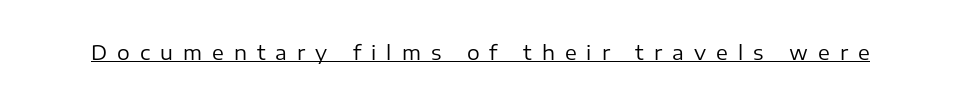
{"italic": "no", "bold": "no", "underline": "yes", "letter_spacing": "wide", "letter_spacing_em": 0.5, "glyph_px": 20}
